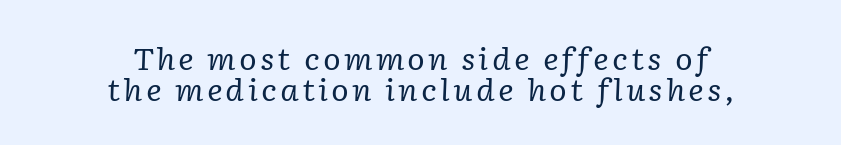
{"serif": "yes", "italic": "yes", "lean": "right", "slant_degrees": 2, "bold": "no", "weight": "regular", "width": "normal", "stroke_contrast": "low", "x_height": "medium", "monospaced": "no", "underline": "no", "align": "center", "line_spacing": "tight", "line_spacing_ratio": 1.03, "glyph_px": 30}
